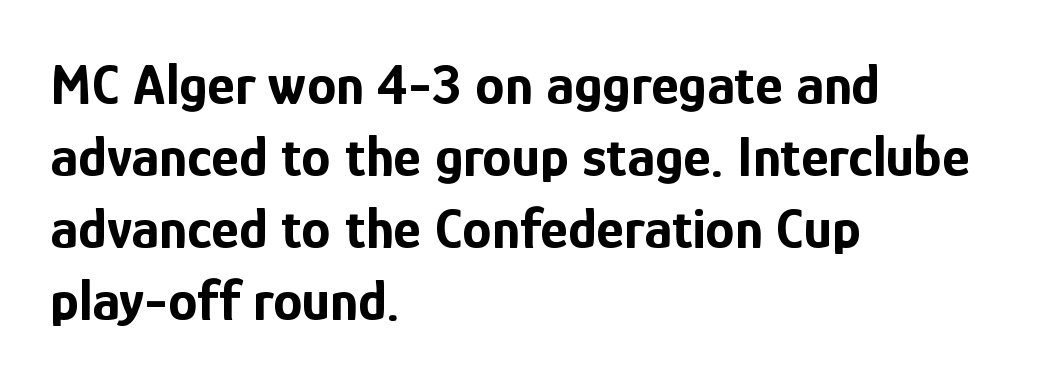
Italic: no, the glyphs are upright roman. Line beginnings align vertically; line endings do not. Short note: letters normally spaced. Descender tails drop into unmarked territory. The font is running at its bold setting.
